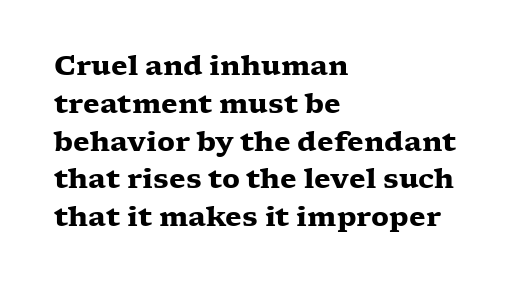
The image shows 27 px bold type, upright; set left-aligned, normal line spacing (1.4x), normal letter spacing, not underlined.
